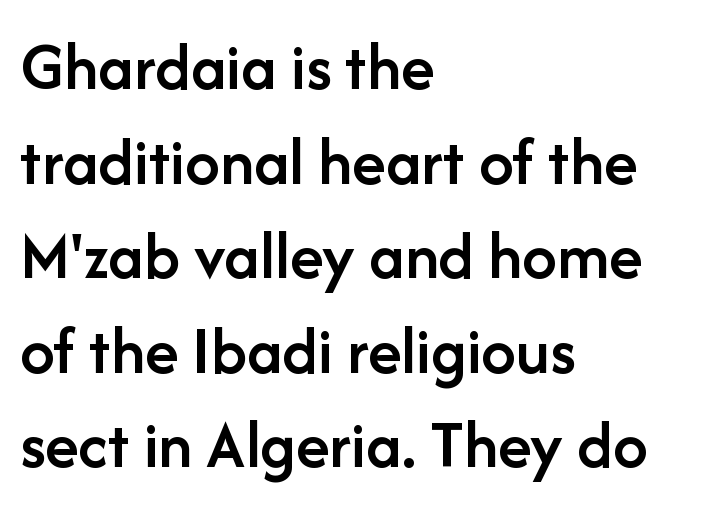
The image shows 69 px semibold sans-serif type, upright; set left-aligned, normal line spacing (1.37x), normal letter spacing, not underlined; low stroke contrast and a medium x-height.
